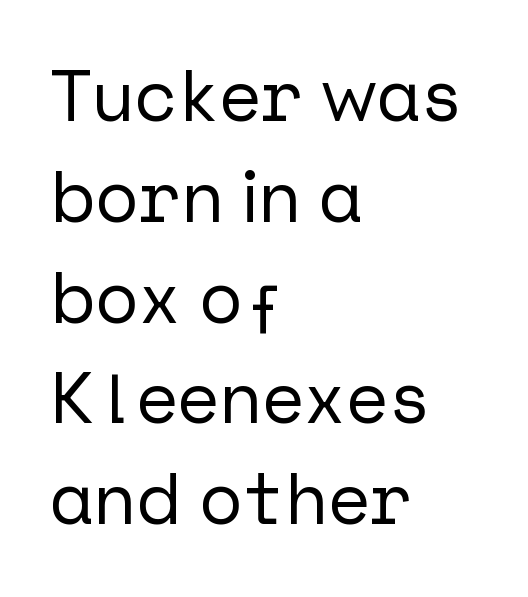
Q: Is the text italic (slanted)? A: No, it is upright.
Q: Is the typeface a serif or a sans-serif typeface? A: Sans-serif.
Q: Is the text underlined? A: No.
Q: How is the paragraph aligned? A: Left-aligned.
Q: Is the spacing between letters normal or unusually wide? A: Normal.
Q: Is the spacing between lines tight, normal or loose? A: Normal.
Q: Width (condensed, normal, or wide)? A: Normal.
Q: Stroke contrast? A: Low.
Q: x-height? A: Medium.
